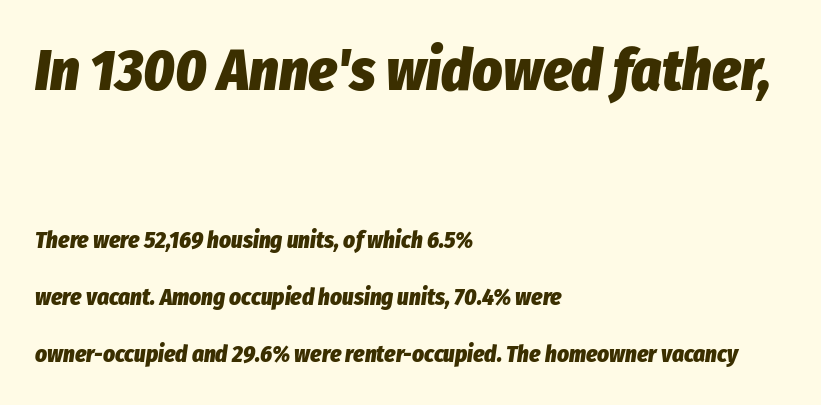
The horizontal fit of the characters is conventional and even. Where is the straight margin? On the left. Heavy-handed strokes throughout: this text is bold. Descenders hang freely into open space.
